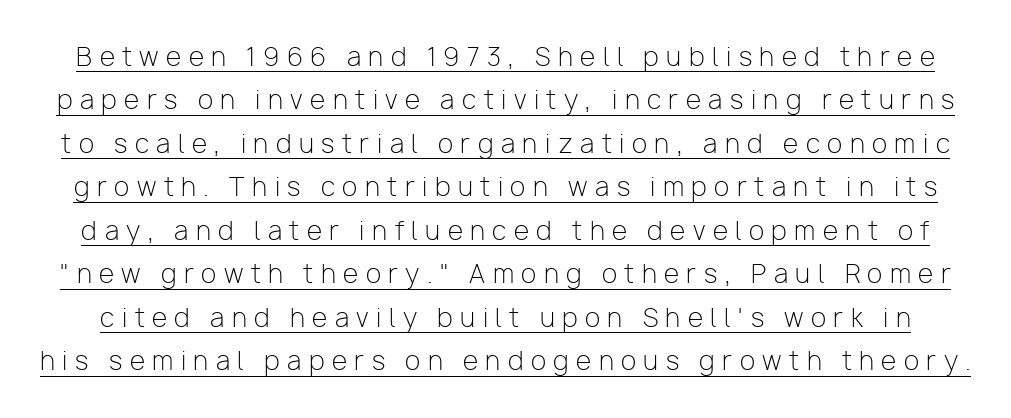
Q: Is the text bold? A: No.
Q: Is the text italic (slanted)? A: No, it is upright.
Q: Is the text underlined? A: Yes.
Q: Is the spacing between letters normal or unusually wide? A: Unusually wide.
